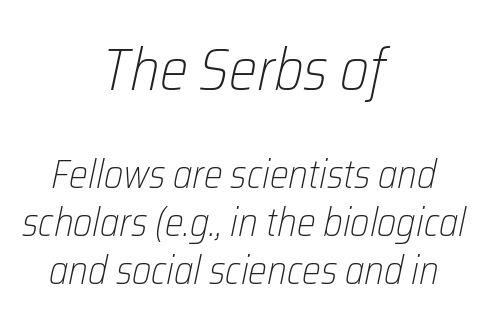
Q: Is the text bold? A: No.
Q: Is the text italic (slanted)? A: Yes, it leans right by about 12 degrees.
Q: Is the text underlined? A: No.
Q: How is the paragraph aligned? A: Centered.
Q: Is the spacing between letters normal or unusually wide? A: Normal.
Q: Which block of text is set in a larger size, the first (top) or the second (bottom)? A: The first (top) one.
Q: Width (condensed, normal, or wide)? A: Condensed.
Q: Stroke contrast? A: Low.
Q: x-height? A: Medium.
Q: Monospaced? A: No.
